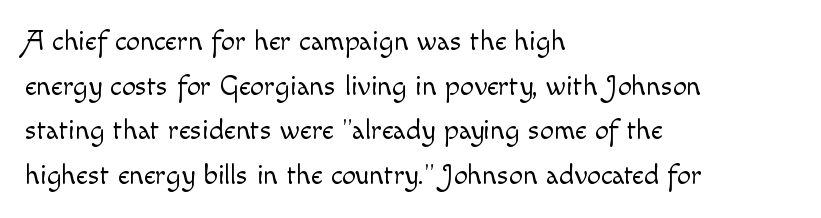
{"italic": "no", "bold": "no", "weight": "light", "width": "normal", "x_height": "small", "monospaced": "no", "underline": "no", "align": "left", "line_spacing": "normal", "line_spacing_ratio": 1.59, "letter_spacing": "normal", "letter_spacing_em": 0.0, "glyph_px": 28}
